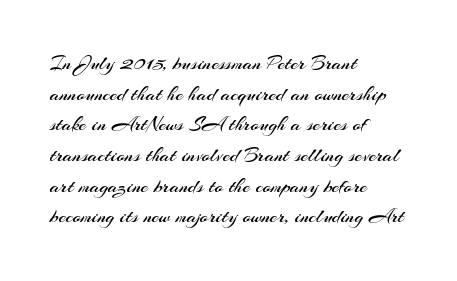
The strip under each line holds only bare page. The lines in this sample share a left origin and differ only in where they stop. The block of text has a typical density, with ordinary space between rows. A typesetter would call this zero additional tracking. Each stroke keeps to a modest, everyday thickness or less.
